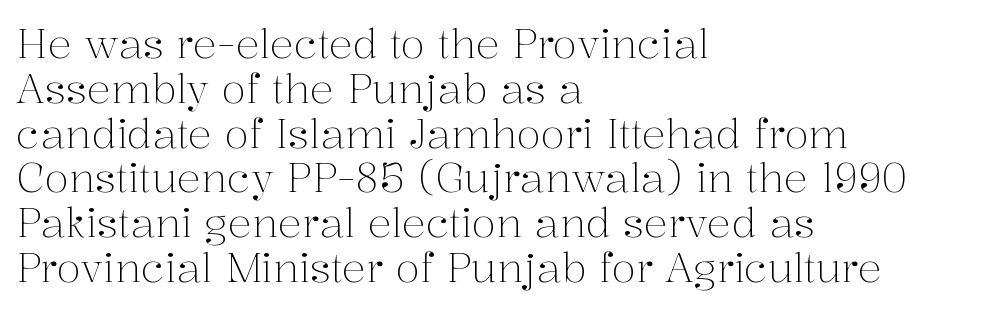
The image shows 40 px light serif type, upright; set left-aligned, tight line spacing (1.12x), normal letter spacing, not underlined; medium stroke contrast and a medium x-height.
